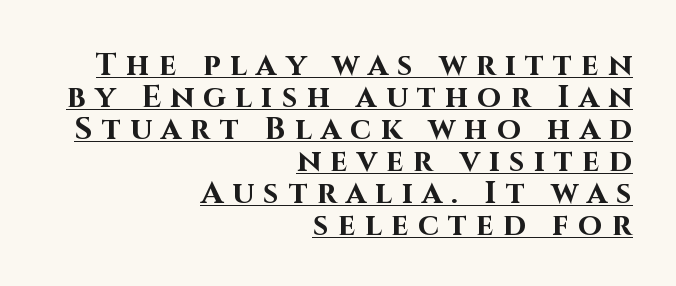
Q: Is the text bold? A: Yes.
Q: Is the text italic (slanted)? A: No, it is upright.
Q: Is the typeface a serif or a sans-serif typeface? A: Sans-serif.
Q: Is the text underlined? A: Yes.
Q: How is the paragraph aligned? A: Right-aligned.
Q: Is the spacing between letters normal or unusually wide? A: Unusually wide.
Q: Is the spacing between lines tight, normal or loose? A: Tight.
Q: Width (condensed, normal, or wide)? A: Normal.
Q: Stroke contrast? A: High.
Q: x-height? A: Large.
Q: Monospaced? A: No.
